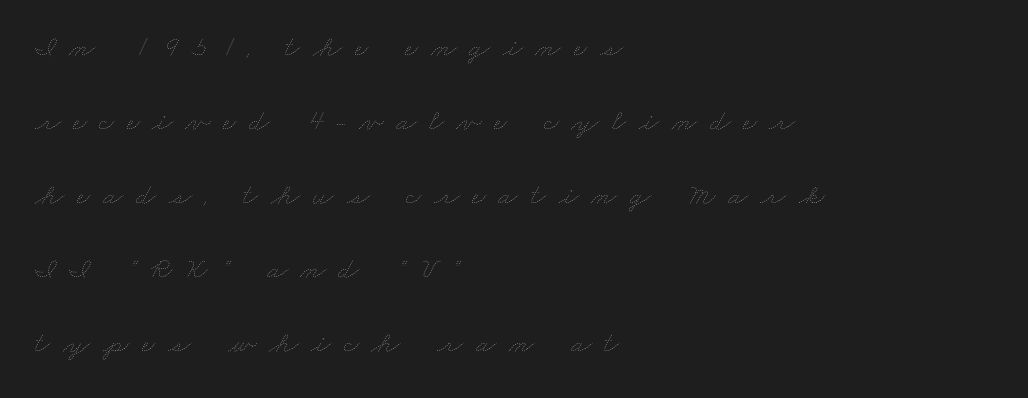
Q: Is the text bold? A: No.
Q: Is the text underlined? A: No.
Q: How is the paragraph aligned? A: Left-aligned.
Q: Is the spacing between letters normal or unusually wide? A: Unusually wide.
Q: Is the spacing between lines tight, normal or loose? A: Loose.
Q: Width (condensed, normal, or wide)? A: Wide.
Q: Stroke contrast? A: Low.
Q: x-height? A: Small.
Q: Monospaced? A: No.
